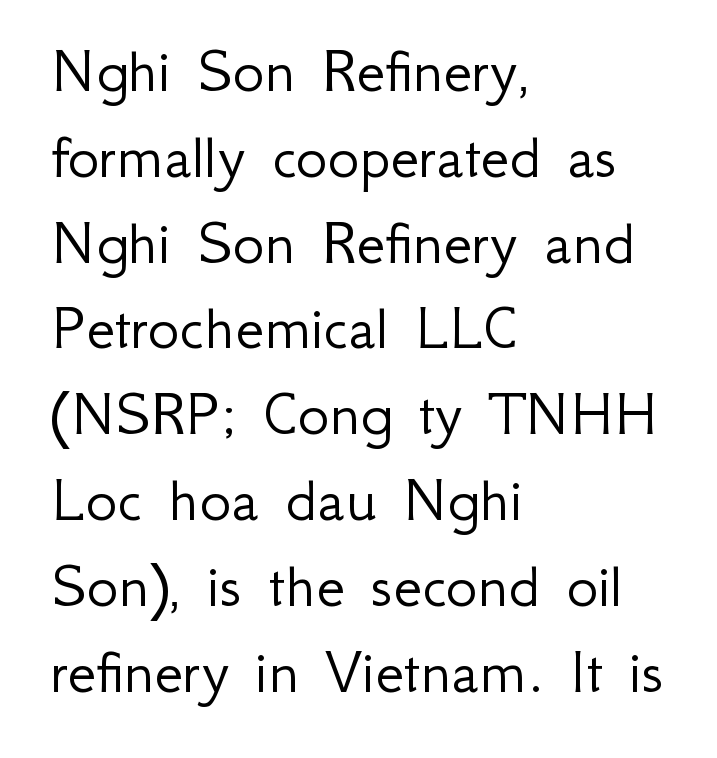
Q: Is the text bold? A: No.
Q: Is the text italic (slanted)? A: No, it is upright.
Q: Is the typeface a serif or a sans-serif typeface? A: Sans-serif.
Q: Is the text underlined? A: No.
Q: How is the paragraph aligned? A: Left-aligned.
Q: Is the spacing between letters normal or unusually wide? A: Normal.
Q: Is the spacing between lines tight, normal or loose? A: Normal.
Q: Width (condensed, normal, or wide)? A: Normal.
Q: Stroke contrast? A: Low.
Q: x-height? A: Small.
Q: Monospaced? A: No.
